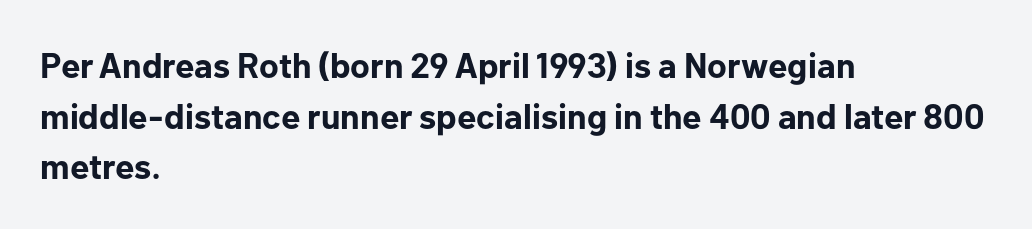
Between one letter and the next there's only the usual sliver of space. A roman cut, with each character standing at attention. The zone under the glyphs is completely vacant. Does the weight exceed regular? Yes, all the way to bold. Layout note: lines flush left. Each letter's strokes conclude bluntly, with no projecting serifs.
